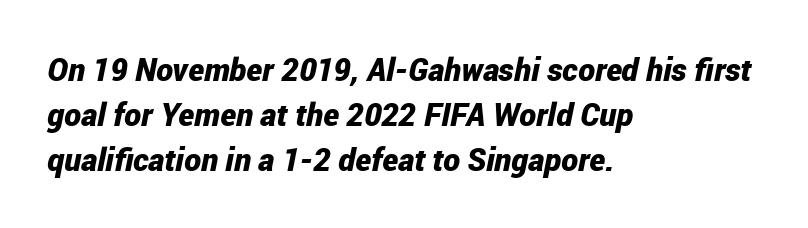
The face used here is rendered with its standard letterfit. A clean baseline with only descenders dipping below it. Looking at the ascenders, they clearly lean. The letters advance in unequal steps, a hallmark of proportional type. Is the block centered? No — it sits flush against the left margin.
